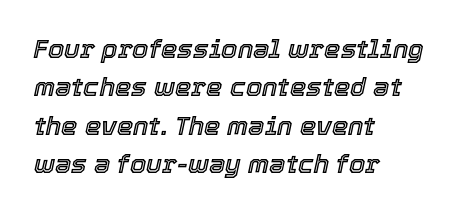
The image shows 26 px text type, italic (leaning right); set left-aligned, normal line spacing (1.48x), normal letter spacing, not underlined.
